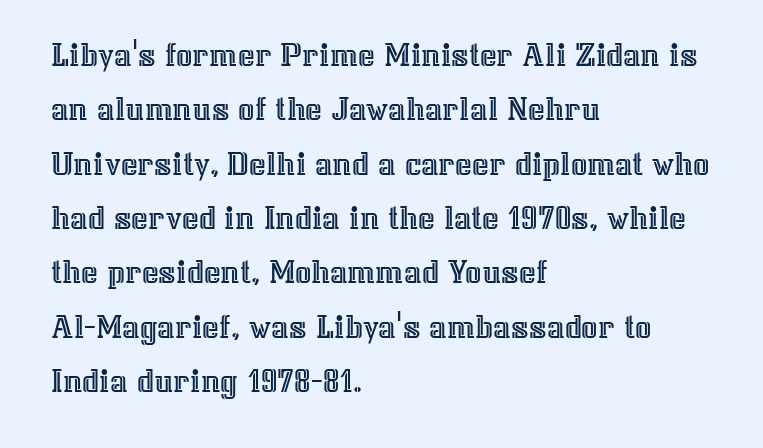
The image shows 36 px text type, upright; set left-aligned, normal line spacing (1.51x), normal letter spacing, not underlined; a medium x-height.
